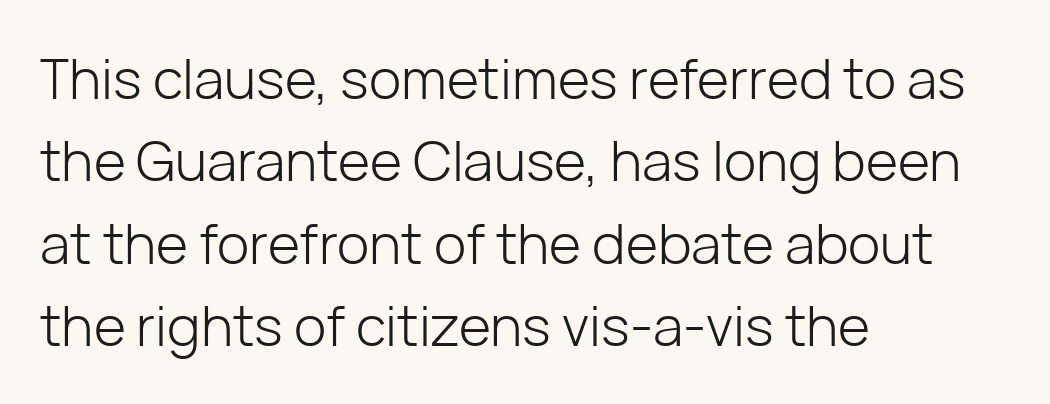
Q: Is the text bold? A: No.
Q: Is the text italic (slanted)? A: No, it is upright.
Q: Is the typeface a serif or a sans-serif typeface? A: Sans-serif.
Q: Is the text underlined? A: No.
Q: How is the paragraph aligned? A: Left-aligned.
Q: Is the spacing between letters normal or unusually wide? A: Normal.
Q: Is the spacing between lines tight, normal or loose? A: Normal.
Q: Width (condensed, normal, or wide)? A: Normal.
Q: Stroke contrast? A: Low.
Q: x-height? A: Medium.
Q: Monospaced? A: No.
